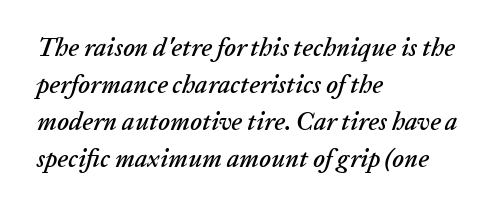
{"italic": "yes", "lean": "right", "slant_degrees": 20, "underline": "no", "align": "left", "line_spacing": "normal", "line_spacing_ratio": 1.48, "letter_spacing": "normal", "letter_spacing_em": 0.0, "glyph_px": 25}
